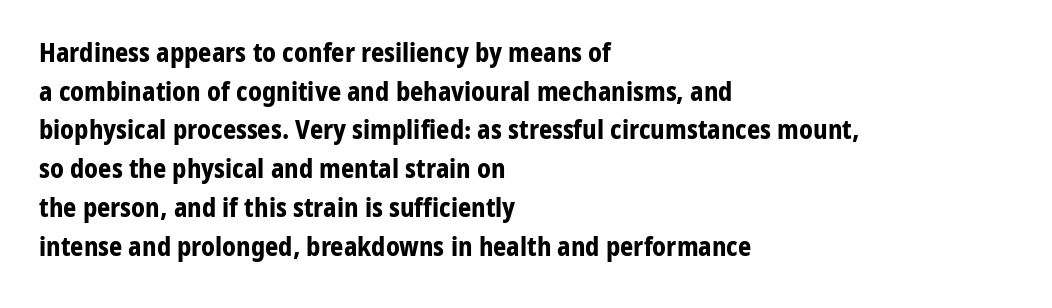
{"italic": "no", "bold": "yes", "underline": "no", "align": "left", "line_spacing": "normal", "line_spacing_ratio": 1.49, "letter_spacing": "normal", "letter_spacing_em": 0.0, "glyph_px": 26}
